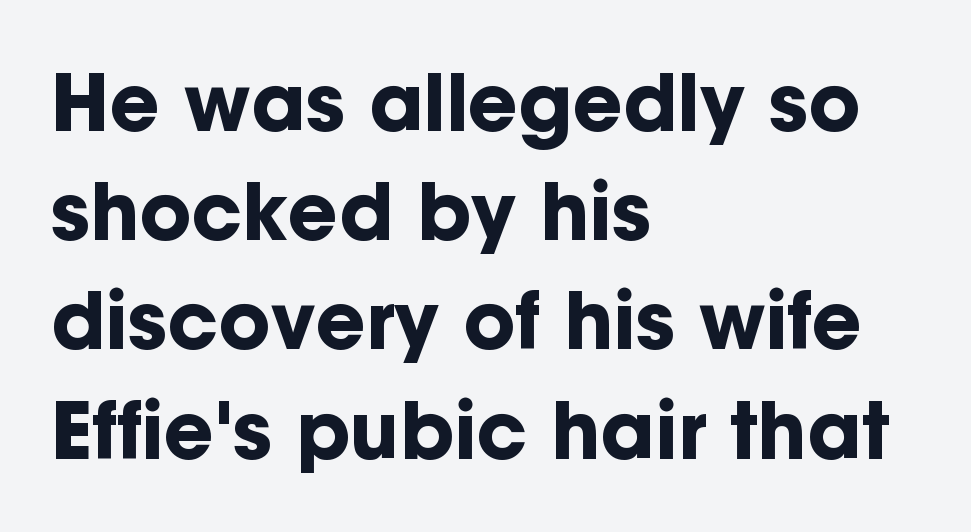
These lines stack with their left ends in a neat column. Each letter's strokes conclude bluntly, with no projecting serifs. The rendering keeps characters at their native spacing. Heavy, bold letterforms. Nope, not italic — everything's standing straight. Descender tails drop into unmarked territory.
